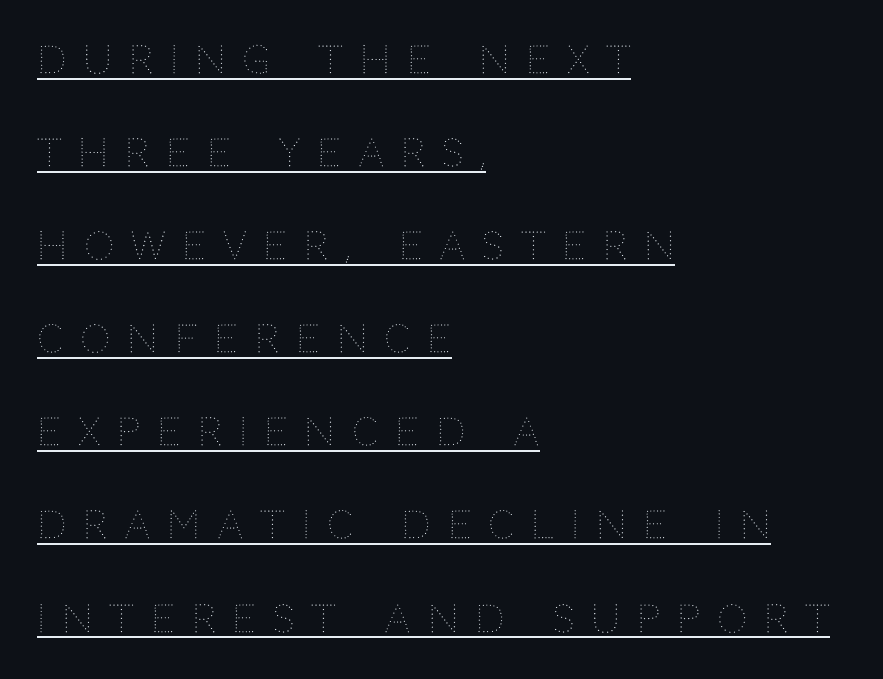
Q: Is the text bold? A: No.
Q: Is the text italic (slanted)? A: No, it is upright.
Q: Is the text underlined? A: Yes.
Q: How is the paragraph aligned? A: Left-aligned.
Q: Is the spacing between letters normal or unusually wide? A: Unusually wide.
Q: Is the spacing between lines tight, normal or loose? A: Loose.
Q: Width (condensed, normal, or wide)? A: Normal.
Q: Stroke contrast? A: Medium.
Q: x-height? A: Large.
Q: Monospaced? A: No.
